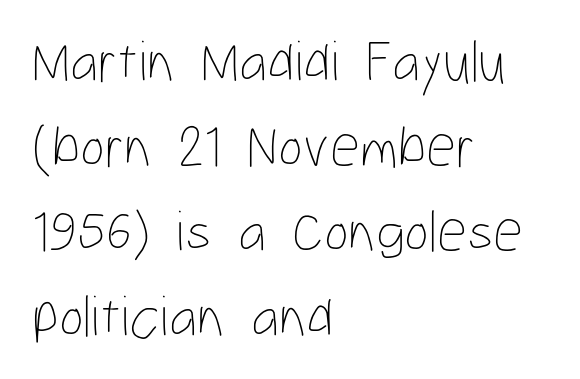
Q: Is the text bold? A: No.
Q: Is the text italic (slanted)? A: No, it is upright.
Q: Is the text underlined? A: No.
Q: How is the paragraph aligned? A: Left-aligned.
Q: Is the spacing between letters normal or unusually wide? A: Normal.
Q: Is the spacing between lines tight, normal or loose? A: Normal.
Q: Width (condensed, normal, or wide)? A: Condensed.
Q: Stroke contrast? A: Low.
Q: x-height? A: Medium.
Q: Monospaced? A: No.
